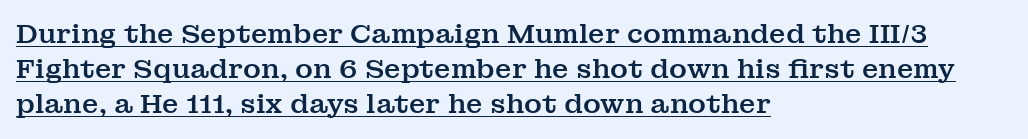
Does a line run under the words? Yes, clearly. Short and long lines alike share a common starting point at left. Ordinary non-slanted type is in use. Honestly, the row spacing looks completely unremarkable. In terms of letterspacing, this is plain default setting.
